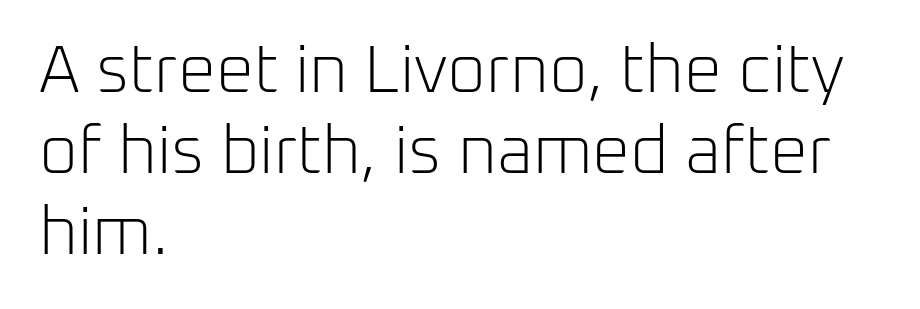
{"serif": "no", "italic": "no", "bold": "no", "weight": "light", "width": "normal", "stroke_contrast": "low", "x_height": "medium", "monospaced": "no", "underline": "no", "align": "left", "line_spacing_ratio": 1.21, "letter_spacing": "normal", "letter_spacing_em": 0.0, "glyph_px": 67}
